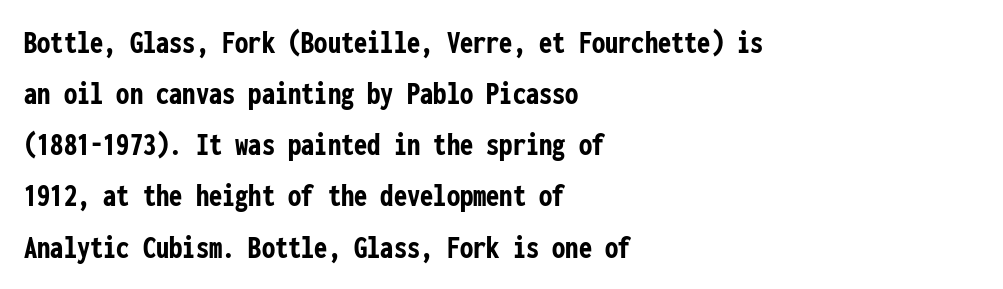
In terms of letterform style, serifs are entirely absent. Clear beneath every line of the passage. Notice how the passage keeps a crisp vertical edge on the left only. How heavy is the stroke? Heavy — this is a bold. The rendering uses typewriter-style spacing with identical character cells. Spacing between characters is what you'd get straight out of the box.
